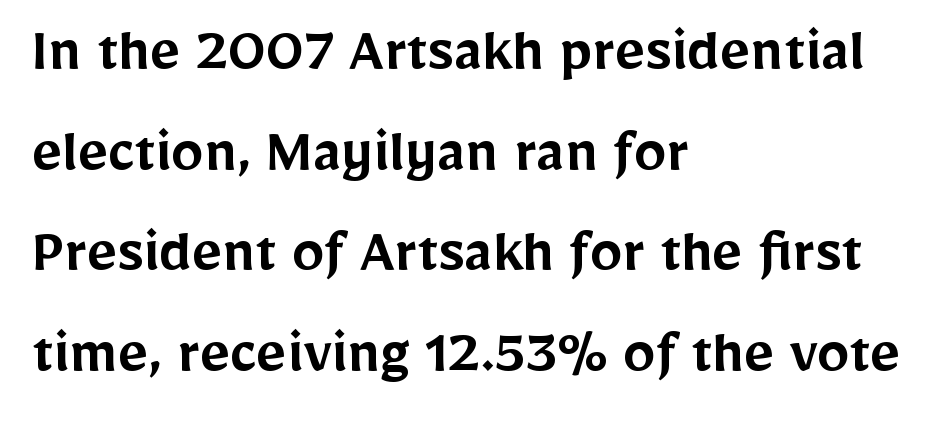
Students, note that the glyphs here touch the page at normal intervals. Horizontally, the lines are justified to the leading edge only. The glyphs are unaccompanied by any horizontal stroke below them. In terms of weight, the rendering is demibold, just under bold.
